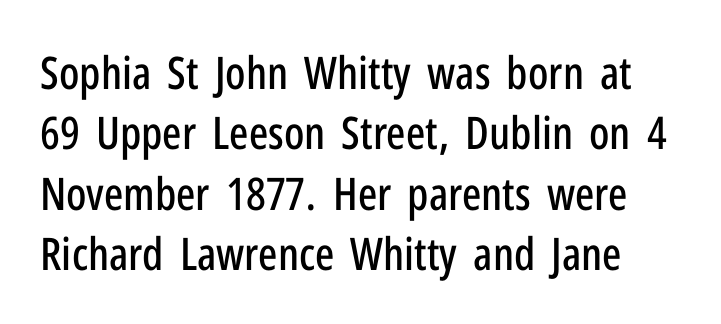
Q: Is the text italic (slanted)? A: No, it is upright.
Q: Is the typeface a serif or a sans-serif typeface? A: Sans-serif.
Q: Is the text underlined? A: No.
Q: Is the spacing between letters normal or unusually wide? A: Normal.
Q: Is the spacing between lines tight, normal or loose? A: Normal.
Q: Width (condensed, normal, or wide)? A: Condensed.
Q: Stroke contrast? A: Low.
Q: x-height? A: Medium.
Q: Monospaced? A: No.
